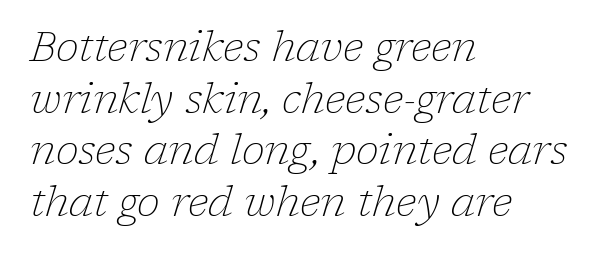
{"serif": "yes", "italic": "yes", "lean": "right", "slant_degrees": 17, "bold": "no", "weight": "thin", "width": "normal", "stroke_contrast": "low", "x_height": "medium", "monospaced": "no", "underline": "no", "align": "left", "line_spacing_ratio": 1.23, "letter_spacing": "normal", "letter_spacing_em": 0.0, "glyph_px": 42}
